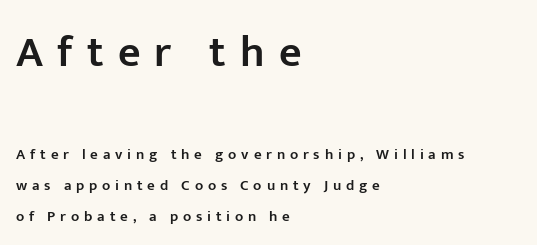
The image shows 44 px semibold sans-serif type, upright; set left-aligned, loose line spacing (2.06x), unusually wide letter spacing (+0.32 em), not underlined; the first (top) block is 2.93x larger; low stroke contrast and a medium x-height.
